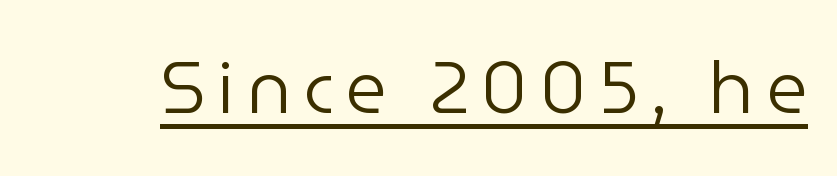
Q: Is the text bold? A: No.
Q: Is the text italic (slanted)? A: No, it is upright.
Q: Is the typeface a serif or a sans-serif typeface? A: Sans-serif.
Q: Is the text underlined? A: Yes.
Q: Width (condensed, normal, or wide)? A: Normal.
Q: Stroke contrast? A: Low.
Q: x-height? A: Medium.
Q: Monospaced? A: No.
